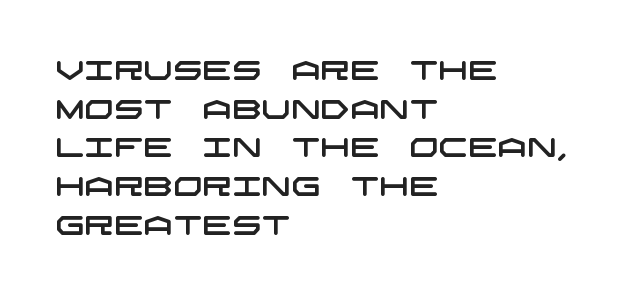
{"underline": "no", "align": "left", "line_spacing": "normal", "line_spacing_ratio": 1.49, "letter_spacing": "normal", "letter_spacing_em": 0.0, "glyph_px": 26}
